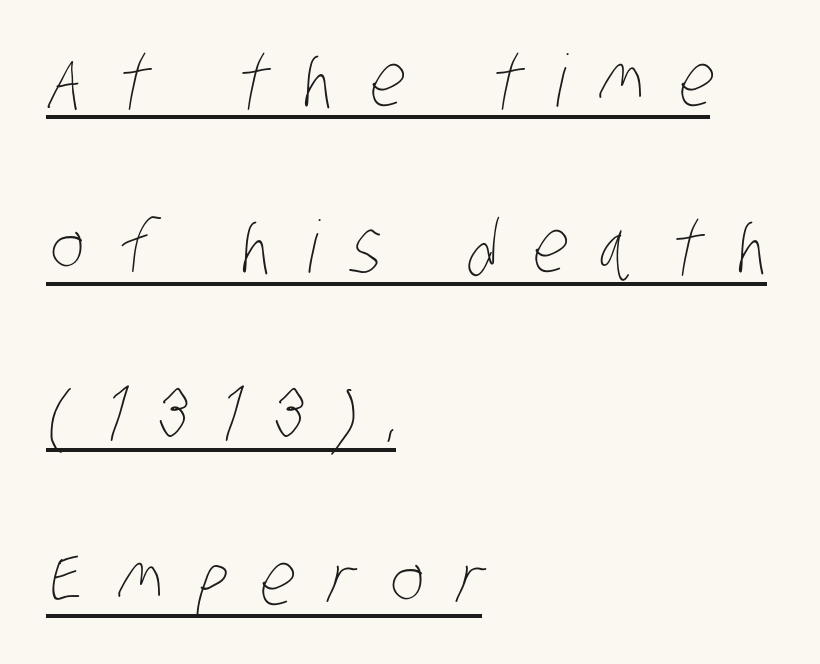
The image shows 72 px thin, condensed type; set left-aligned, loose line spacing (2.31x), unusually wide letter spacing (+0.47 em), underlined; low stroke contrast and a large x-height.
